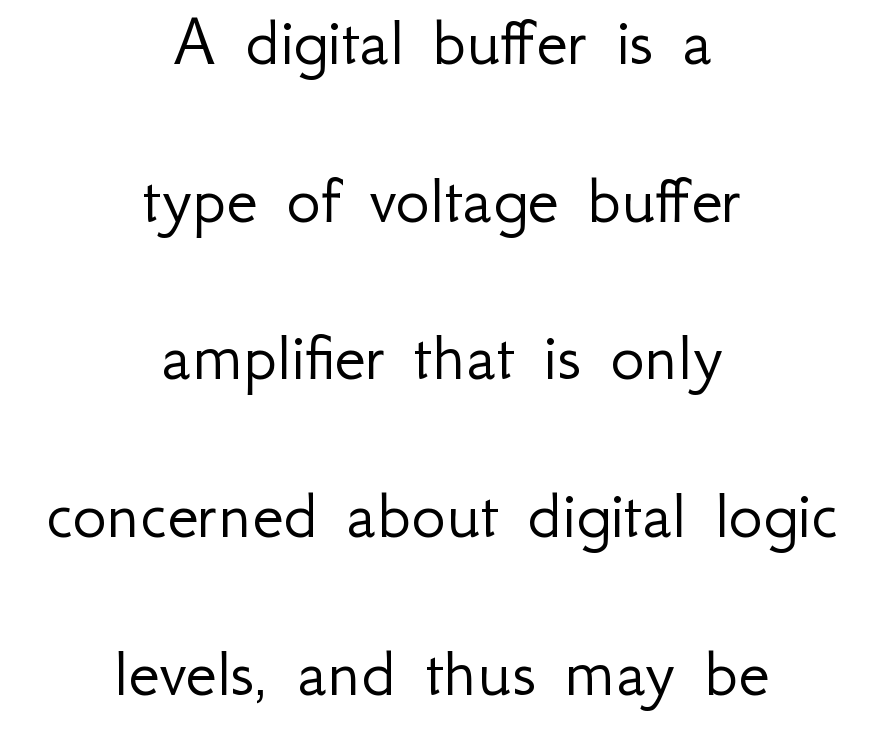
Q: Is the text bold? A: No.
Q: Is the text italic (slanted)? A: No, it is upright.
Q: Is the typeface a serif or a sans-serif typeface? A: Sans-serif.
Q: Is the text underlined? A: No.
Q: How is the paragraph aligned? A: Centered.
Q: Is the spacing between letters normal or unusually wide? A: Normal.
Q: Is the spacing between lines tight, normal or loose? A: Loose.
Q: Width (condensed, normal, or wide)? A: Normal.
Q: Stroke contrast? A: Low.
Q: x-height? A: Small.
Q: Monospaced? A: No.
